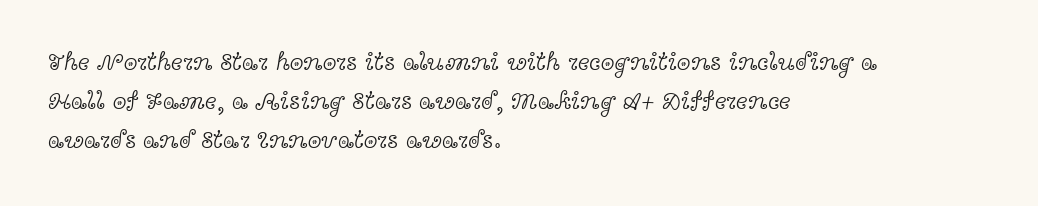
Q: Is the text bold? A: No.
Q: Is the text italic (slanted)? A: Yes.
Q: Is the text underlined? A: No.
Q: How is the paragraph aligned? A: Left-aligned.
Q: Is the spacing between letters normal or unusually wide? A: Normal.
Q: Is the spacing between lines tight, normal or loose? A: Normal.
